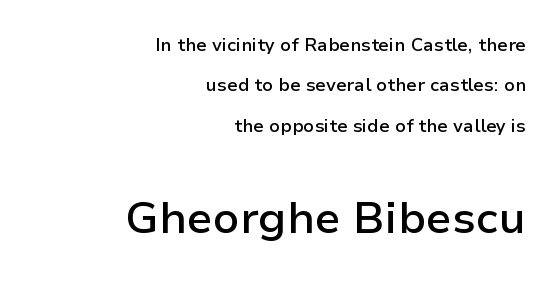
Q: Is the text bold? A: Semi-bold.
Q: Is the text italic (slanted)? A: No, it is upright.
Q: Is the typeface a serif or a sans-serif typeface? A: Sans-serif.
Q: Is the text underlined? A: No.
Q: How is the paragraph aligned? A: Right-aligned.
Q: Is the spacing between letters normal or unusually wide? A: Normal.
Q: Is the spacing between lines tight, normal or loose? A: Loose.
Q: Which block of text is set in a larger size, the first (top) or the second (bottom)? A: The second (bottom) one.
Q: Width (condensed, normal, or wide)? A: Normal.
Q: Stroke contrast? A: Low.
Q: x-height? A: Medium.
Q: Monospaced? A: No.
